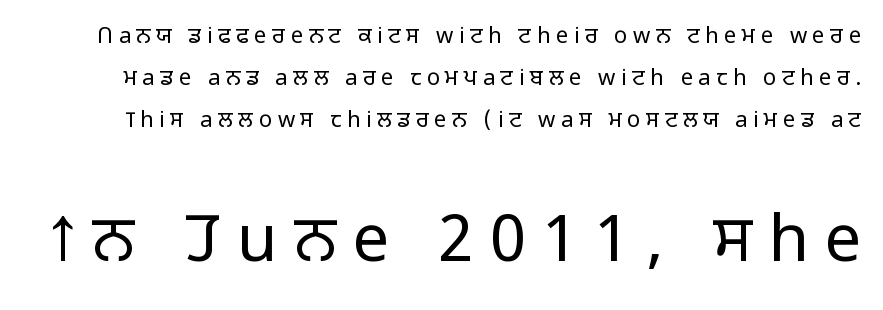
The image shows 65 px light sans-serif type, upright; set loose line spacing (1.92x), unusually wide letter spacing (+0.25 em), not underlined; the second (bottom) block is 2.95x larger; low stroke contrast and a medium x-height.
